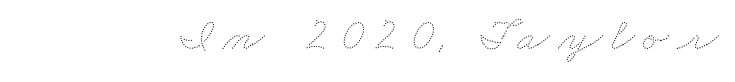
The image shows 47 px thin, wide type; set not underlined; medium stroke contrast and a small x-height.
